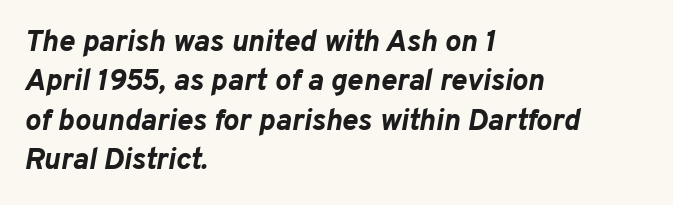
{"italic": "yes", "lean": "right", "slant_degrees": 10, "bold": "yes", "weight": "bold", "width": "normal", "stroke_contrast": "low", "x_height": "medium", "monospaced": "no", "underline": "no", "align": "left", "line_spacing": "normal", "line_spacing_ratio": 1.31, "letter_spacing": "normal", "letter_spacing_em": 0.0, "glyph_px": 30}
